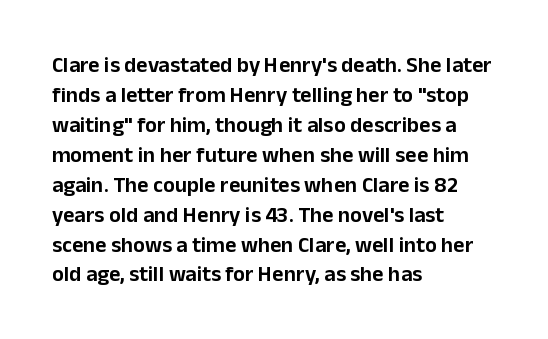
Decoration check: the copy has no underline. A roman cut, with each character standing at attention. The line-height multiplier appears to be the usual default. In CSS terms this would be text-align: left. Words appear dense and cohesive because spacing is normal.
